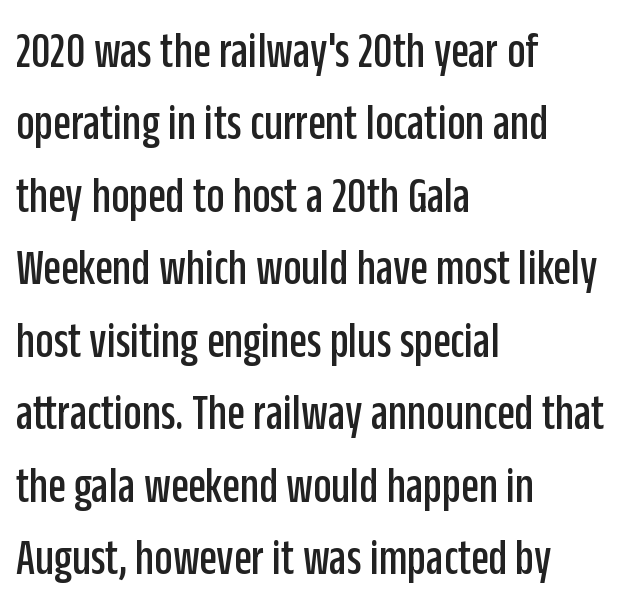
Q: Is the text italic (slanted)? A: No, it is upright.
Q: Is the typeface a serif or a sans-serif typeface? A: Sans-serif.
Q: Is the text underlined? A: No.
Q: How is the paragraph aligned? A: Left-aligned.
Q: Is the spacing between letters normal or unusually wide? A: Normal.
Q: Is the spacing between lines tight, normal or loose? A: Normal.
Q: Width (condensed, normal, or wide)? A: Condensed.
Q: Stroke contrast? A: Low.
Q: x-height? A: Large.
Q: Monospaced? A: No.
